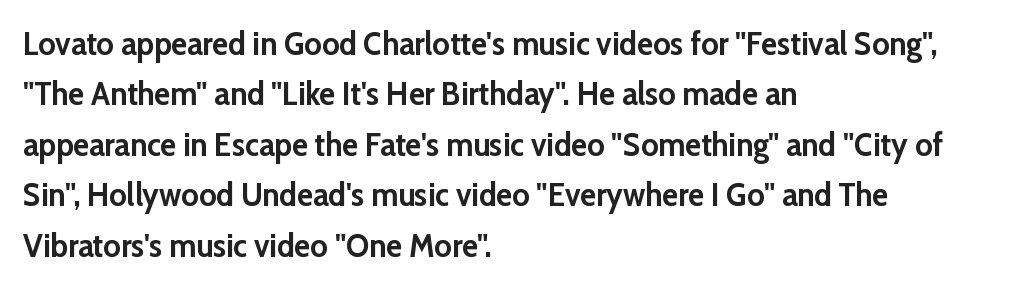
The image shows 33 px semibold sans-serif type, upright; set left-aligned, normal line spacing (1.53x), normal letter spacing, not underlined; low stroke contrast and a medium x-height.
